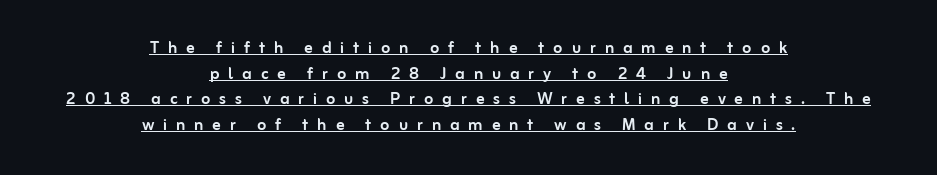
The line texture is sparse and dotted thanks to wide tracking. Where is the straight margin? There isn't one; the lines are centered. Underline: present. It's the straight-up-and-down kind of type.
